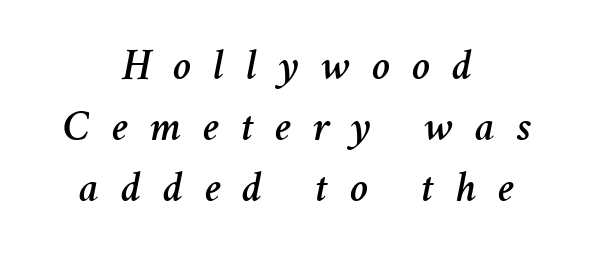
{"italic": "yes", "lean": "right", "slant_degrees": 11, "width": "normal", "stroke_contrast": "medium", "x_height": "medium", "monospaced": "no", "underline": "no", "align": "center", "line_spacing": "normal", "line_spacing_ratio": 1.39, "letter_spacing": "wide", "letter_spacing_em": 0.49, "glyph_px": 44}
